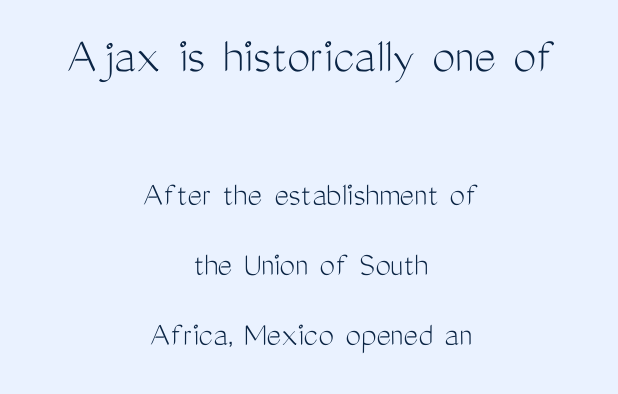
{"serif": "no", "italic": "no", "bold": "no", "weight": "light", "width": "condensed", "stroke_contrast": "medium", "x_height": "medium", "monospaced": "no", "underline": "no", "align": "center", "line_spacing": "loose", "line_spacing_ratio": 2.0, "letter_spacing": "normal", "letter_spacing_em": 0.0, "larger_block": "first", "size_ratio": 1.49, "glyph_px": 52}
